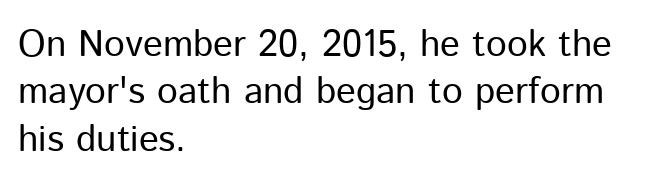
{"serif": "no", "italic": "no", "bold": "no", "weight": "regular", "width": "normal", "stroke_contrast": "low", "x_height": "medium", "monospaced": "no", "underline": "no", "align": "left", "line_spacing": "normal", "line_spacing_ratio": 1.28, "letter_spacing": "normal", "letter_spacing_em": 0.0, "glyph_px": 37}
